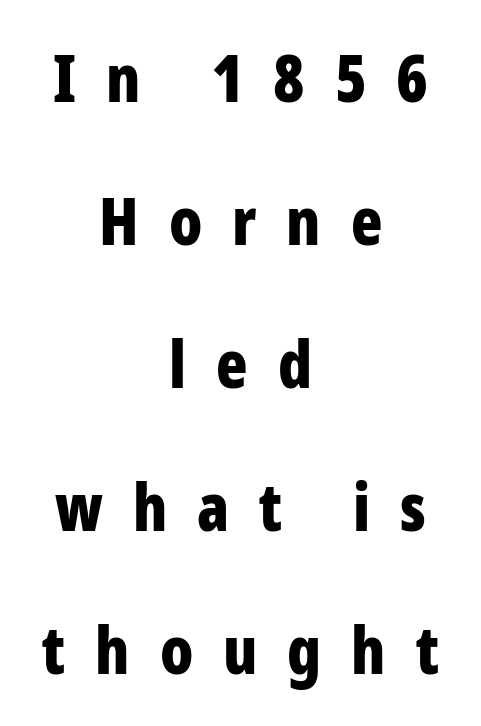
{"serif": "no", "italic": "no", "bold": "yes", "weight": "bold", "width": "condensed", "stroke_contrast": "low", "x_height": "medium", "monospaced": "no", "underline": "no", "align": "center", "line_spacing": "loose", "line_spacing_ratio": 2.2, "letter_spacing": "wide", "letter_spacing_em": 0.46, "glyph_px": 65}
